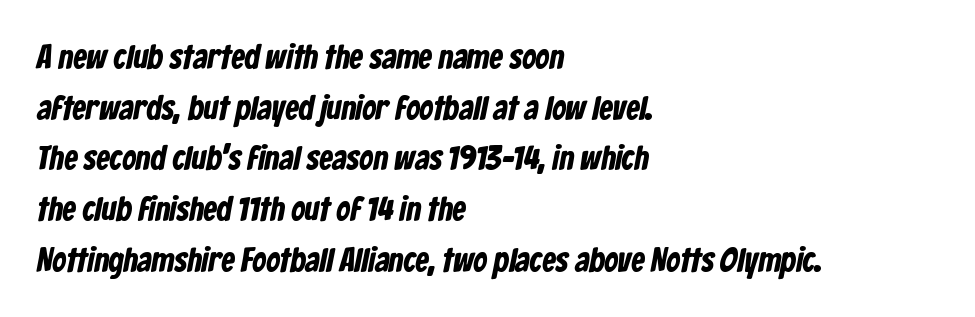
Teacher's note: observe the even left margin — that is flush-left alignment. Honestly, there is no underline to notice here at all. The rendering keeps characters at their native spacing. To sum up the face: it is a sans, with no serifs. Regarding leading, the lines here are spaced in the standard way. Character widths vary here, with narrow letters taking less room than wide ones.
